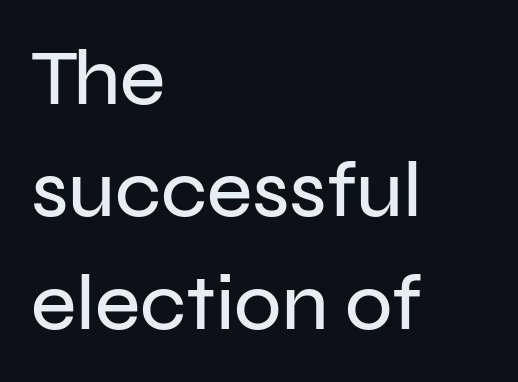
Q: Is the text italic (slanted)? A: No, it is upright.
Q: Is the typeface a serif or a sans-serif typeface? A: Sans-serif.
Q: Is the text underlined? A: No.
Q: How is the paragraph aligned? A: Left-aligned.
Q: Is the spacing between letters normal or unusually wide? A: Normal.
Q: Is the spacing between lines tight, normal or loose? A: Normal.
Q: Width (condensed, normal, or wide)? A: Normal.
Q: Stroke contrast? A: Low.
Q: x-height? A: Medium.
Q: Monospaced? A: No.
